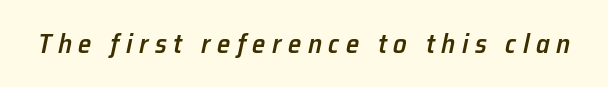
{"italic": "yes", "lean": "right", "slant_degrees": 12, "bold": "semi", "underline": "no", "letter_spacing": "wide", "letter_spacing_em": 0.24, "glyph_px": 27}
